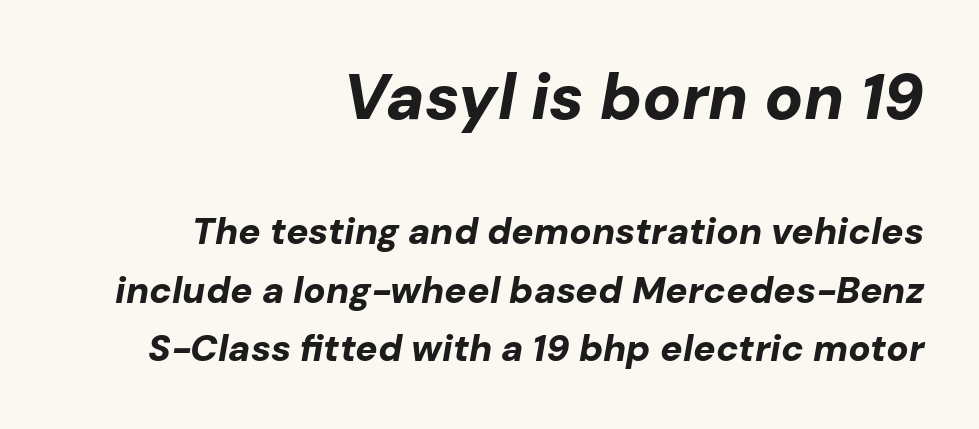
{"italic": "yes", "lean": "right", "slant_degrees": 10, "bold": "yes", "weight": "bold", "width": "normal", "stroke_contrast": "low", "x_height": "medium", "monospaced": "no", "underline": "no", "align": "right", "line_spacing": "normal", "line_spacing_ratio": 1.58, "letter_spacing": "normal", "letter_spacing_em": 0.0, "larger_block": "first", "size_ratio": 1.73, "glyph_px": 64}
